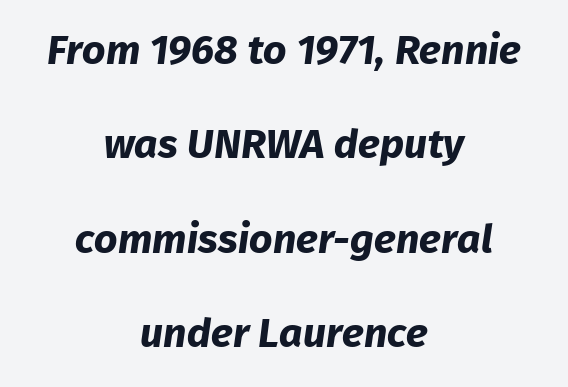
Character widths vary here, with narrow letters taking less room than wide ones. Rule under the text: the space is simply empty. How are the letters spaced? Ordinarily, with no added tracking. Teacher's note: observe the equal gaps on both sides — that is centered alignment.
